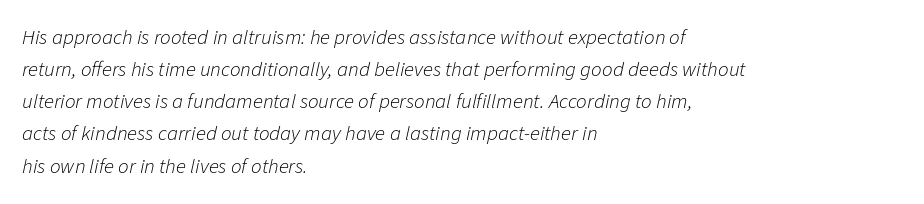
{"italic": "yes", "lean": "right", "slant_degrees": 11, "bold": "no", "underline": "no", "align": "left", "line_spacing": "normal", "line_spacing_ratio": 1.53, "letter_spacing": "normal", "letter_spacing_em": 0.0, "glyph_px": 21}
